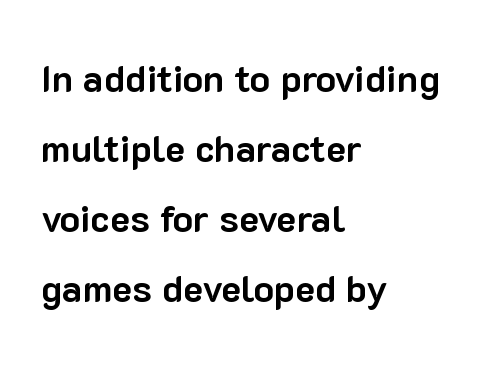
The image shows 38 px bold sans-serif type, upright; set left-aligned, line spacing 1.84x, normal letter spacing, not underlined; low stroke contrast and a medium x-height.
